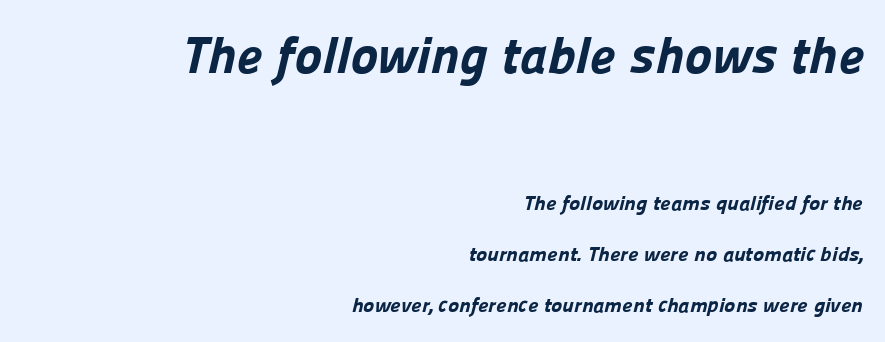
Q: Is the text bold? A: Yes.
Q: Is the typeface a serif or a sans-serif typeface? A: Sans-serif.
Q: Is the text underlined? A: No.
Q: How is the paragraph aligned? A: Right-aligned.
Q: Is the spacing between letters normal or unusually wide? A: Normal.
Q: Is the spacing between lines tight, normal or loose? A: Loose.
Q: Which block of text is set in a larger size, the first (top) or the second (bottom)? A: The first (top) one.
Q: Width (condensed, normal, or wide)? A: Normal.
Q: Stroke contrast? A: Low.
Q: x-height? A: Medium.
Q: Monospaced? A: No.
